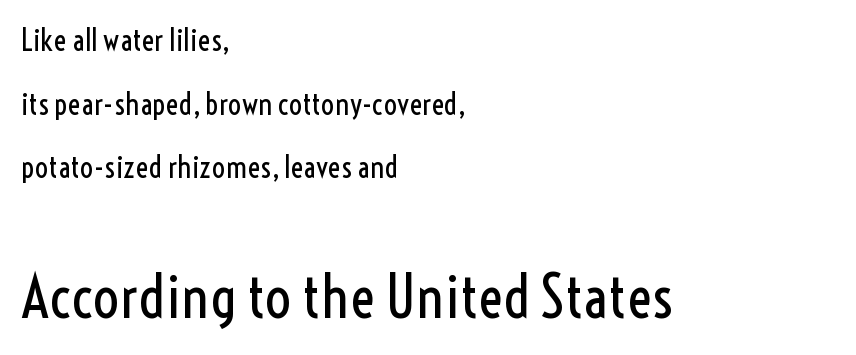
Q: Is the text bold? A: No.
Q: Is the text italic (slanted)? A: No, it is upright.
Q: Is the typeface a serif or a sans-serif typeface? A: Sans-serif.
Q: Is the text underlined? A: No.
Q: How is the paragraph aligned? A: Left-aligned.
Q: Is the spacing between letters normal or unusually wide? A: Normal.
Q: Is the spacing between lines tight, normal or loose? A: Loose.
Q: Which block of text is set in a larger size, the first (top) or the second (bottom)? A: The second (bottom) one.
Q: Width (condensed, normal, or wide)? A: Condensed.
Q: x-height? A: Medium.
Q: Monospaced? A: No.
